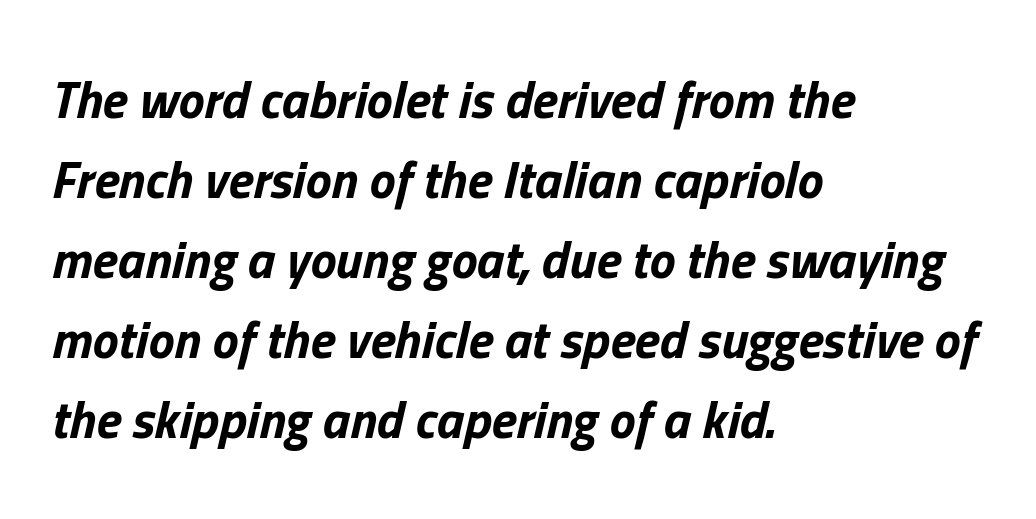
Q: Is the text bold? A: Yes.
Q: Is the text italic (slanted)? A: Yes, it leans right by about 13 degrees.
Q: Is the text underlined? A: No.
Q: How is the paragraph aligned? A: Left-aligned.
Q: Is the spacing between letters normal or unusually wide? A: Normal.
Q: Is the spacing between lines tight, normal or loose? A: Normal.
Q: Width (condensed, normal, or wide)? A: Normal.
Q: Stroke contrast? A: Low.
Q: x-height? A: Medium.
Q: Monospaced? A: No.
